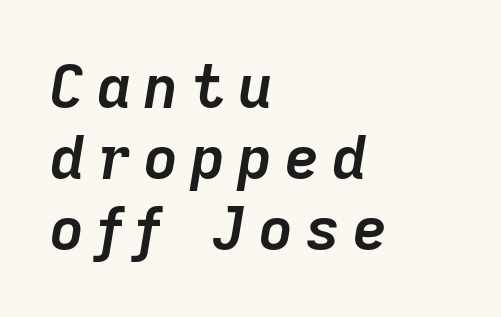
{"italic": "yes", "lean": "right", "slant_degrees": 9, "bold": "yes", "weight": "semibold", "width": "normal", "stroke_contrast": "low", "x_height": "medium", "monospaced": "no", "underline": "no", "align": "left", "line_spacing_ratio": 1.2, "letter_spacing": "wide", "letter_spacing_em": 0.22, "glyph_px": 59}
